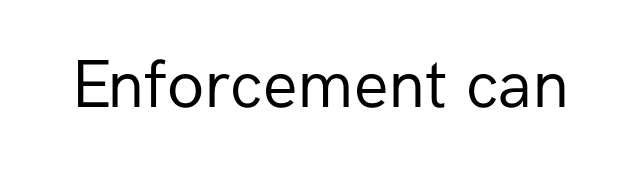
The image shows 68 px regular-weight sans-serif type, upright; set normal letter spacing, not underlined; low stroke contrast and a medium x-height.
